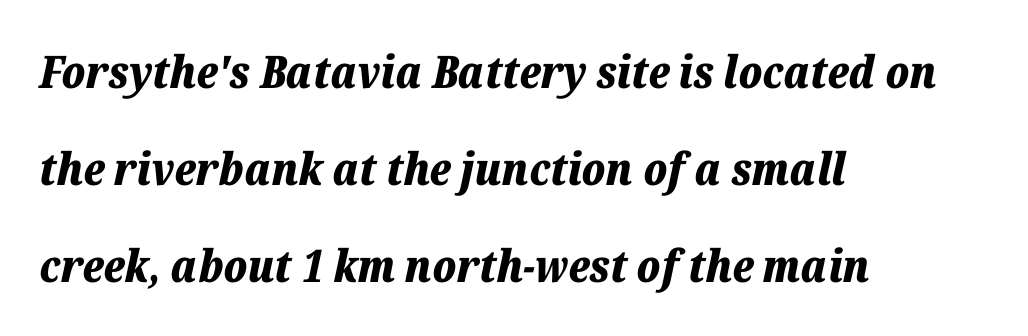
The paragraph shown leans on its left margin. The glyphs have the mass of a bold cut. How are the letters spaced? Ordinarily, with no added tracking. A clean baseline with only descenders dipping below it. Is this a fixed-width face? No — the glyphs have proportional, varying widths. Yep, that's italic — everything's leaning.
